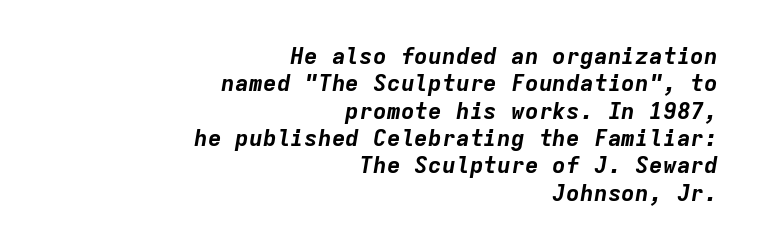
{"italic": "yes", "lean": "right", "slant_degrees": 9, "bold": "yes", "underline": "no", "align": "right", "line_spacing_ratio": 1.19, "letter_spacing": "normal", "letter_spacing_em": 0.0, "glyph_px": 23}
